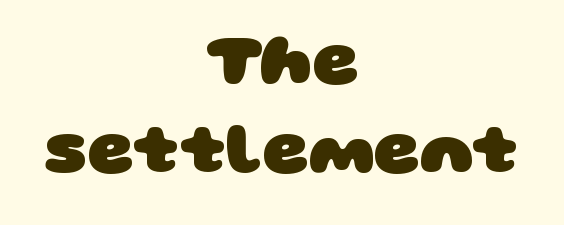
{"serif": "no", "bold": "yes", "weight": "heavy", "width": "wide", "stroke_contrast": "low", "x_height": "large", "monospaced": "no", "underline": "no", "align": "center", "line_spacing_ratio": 1.24, "letter_spacing": "normal", "letter_spacing_em": 0.0, "glyph_px": 72}
